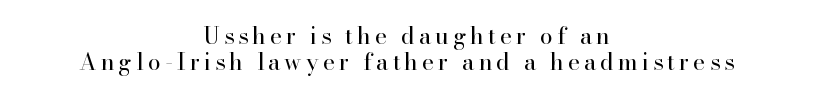
The gap between lines stays unmarked. Notice how the stems are strictly vertical — no italics here. Casual observation: everything's sitting right in the middle. No chunkiness to these letters — they're not bold. The lines are packed closely together with very little leading.
